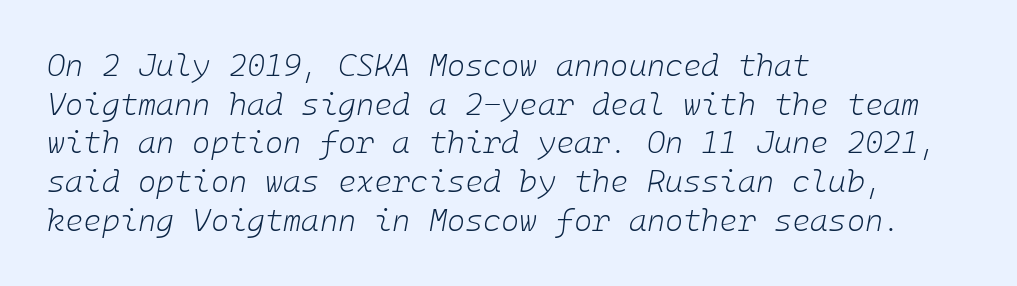
These lines were composed using italics. The type is set solid horizontally, with unmodified tracking. Just letters on the line, the space beneath them empty. Does the leading feel generous? No, just average. The lines in this sample share a left origin and differ only in where they stop. Compared with a typical body face, this is equally light or lighter still.
